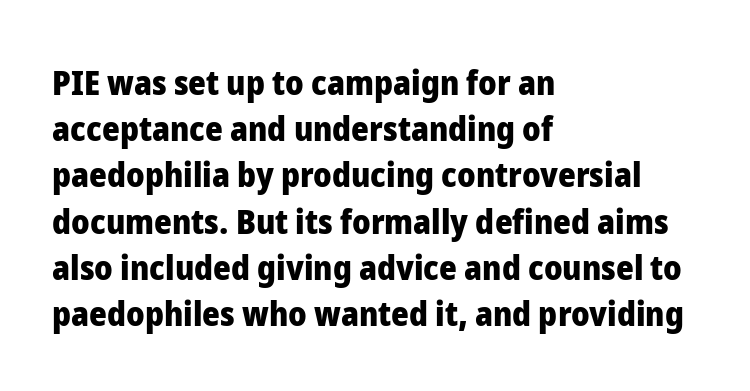
The image shows 34 px heavy sans-serif type, upright; set left-aligned, normal line spacing (1.36x), normal letter spacing, not underlined; low stroke contrast and a medium x-height.
